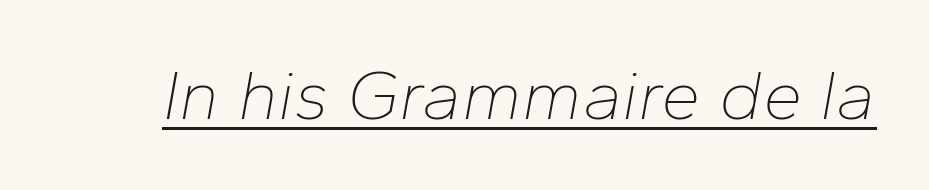
Weight: not bold — regular or lighter. Would a proofreader flag this as italicized? Yes. The horizontal fit of the characters is conventional and even. Think of a printed novel: that variable character pitch is what you see here. Honestly, the underline is the first thing you notice here.
